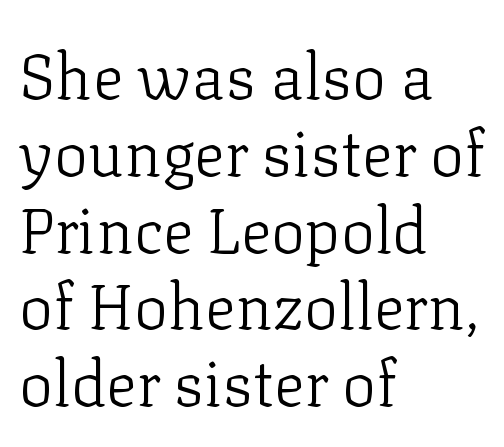
{"serif": "yes", "italic": "no", "bold": "no", "weight": "light", "width": "normal", "stroke_contrast": "low", "x_height": "medium", "monospaced": "no", "underline": "no", "align": "left", "line_spacing_ratio": 1.2, "letter_spacing": "normal", "letter_spacing_em": 0.0, "glyph_px": 64}
